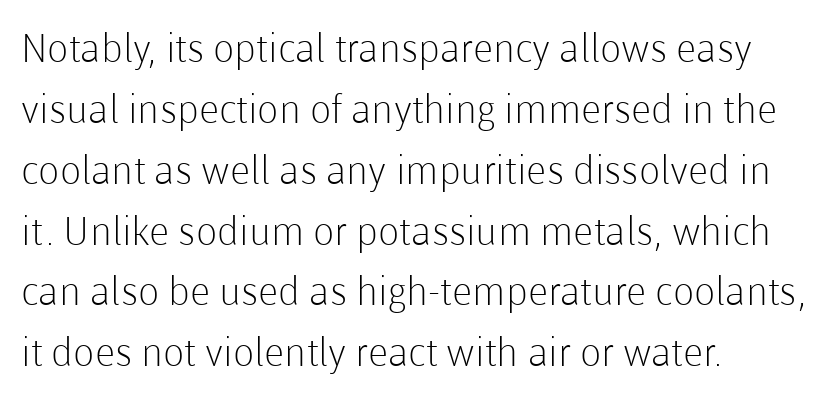
Q: Is the text bold? A: No.
Q: Is the text italic (slanted)? A: No, it is upright.
Q: Is the typeface a serif or a sans-serif typeface? A: Sans-serif.
Q: Is the text underlined? A: No.
Q: How is the paragraph aligned? A: Left-aligned.
Q: Is the spacing between letters normal or unusually wide? A: Normal.
Q: Is the spacing between lines tight, normal or loose? A: Normal.
Q: Width (condensed, normal, or wide)? A: Normal.
Q: Stroke contrast? A: Low.
Q: x-height? A: Medium.
Q: Monospaced? A: No.
